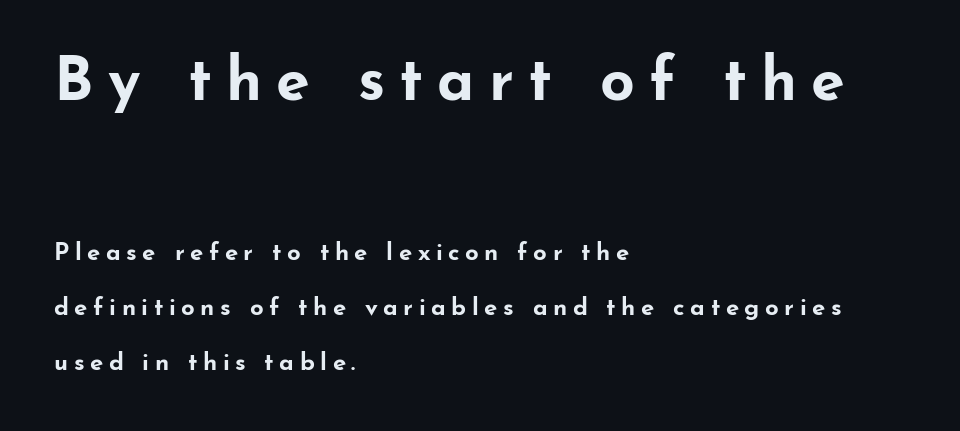
The image shows 61 px bold, wide sans-serif type, upright; set left-aligned, loose line spacing (2.29x), unusually wide letter spacing (+0.23 em), not underlined; the first (top) block is 2.54x larger; low stroke contrast and a small x-height.
